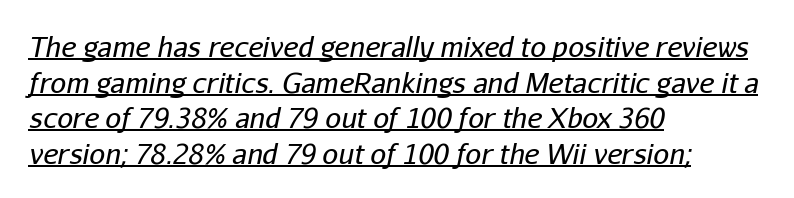
The image shows 28 px regular-weight type, italic (leaning right); set left-aligned, normal line spacing (1.27x), normal letter spacing, underlined; low stroke contrast and a medium x-height.
